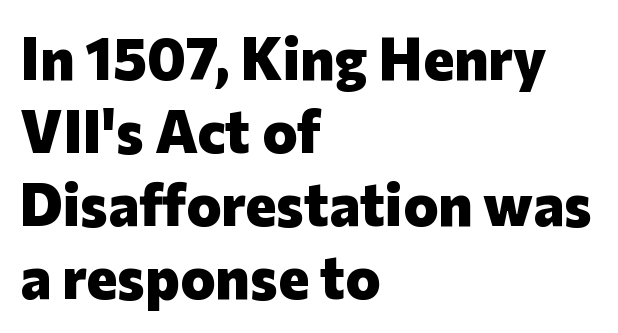
This is sans-serif lettering, the kind often seen on screens and signage. Vertical strokes here are truly vertical. These lines stack with their left ends in a neat column. Pretty heavy lettering here — definitely bold.
